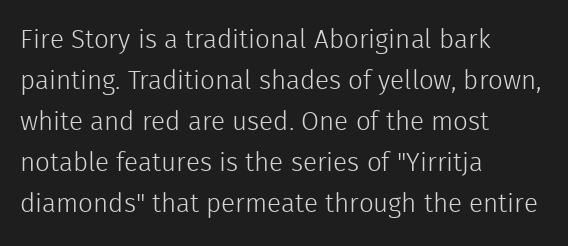
Q: Is the text bold? A: No.
Q: Is the text italic (slanted)? A: No, it is upright.
Q: Is the text underlined? A: No.
Q: How is the paragraph aligned? A: Left-aligned.
Q: Is the spacing between letters normal or unusually wide? A: Normal.
Q: Is the spacing between lines tight, normal or loose? A: Normal.
